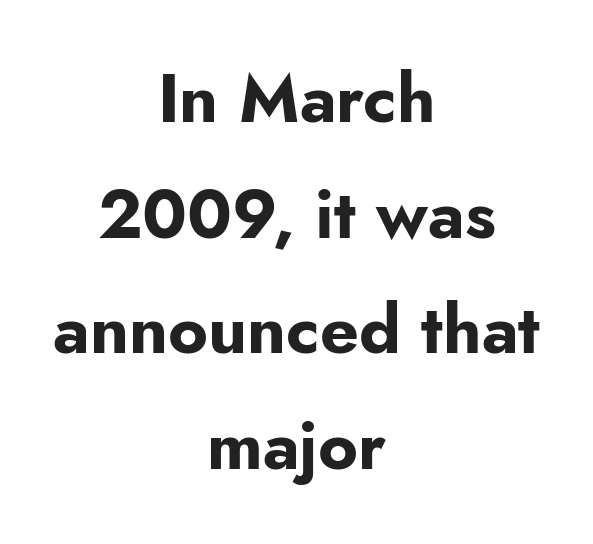
The image shows 68 px bold sans-serif type, upright; set centered, normal line spacing (1.7x), normal letter spacing, not underlined; low stroke contrast and a small x-height.
